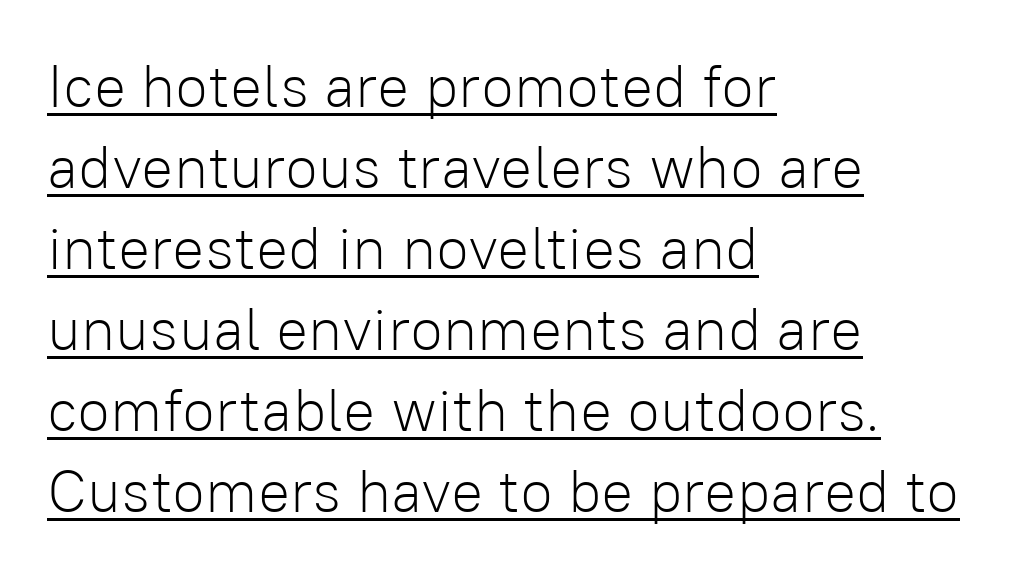
Default kerning and tracking; the words read as compact shapes. Caption: face not bold, strokes unweighted. Underline: present. Typographically, this falls in the sans-serif category.
